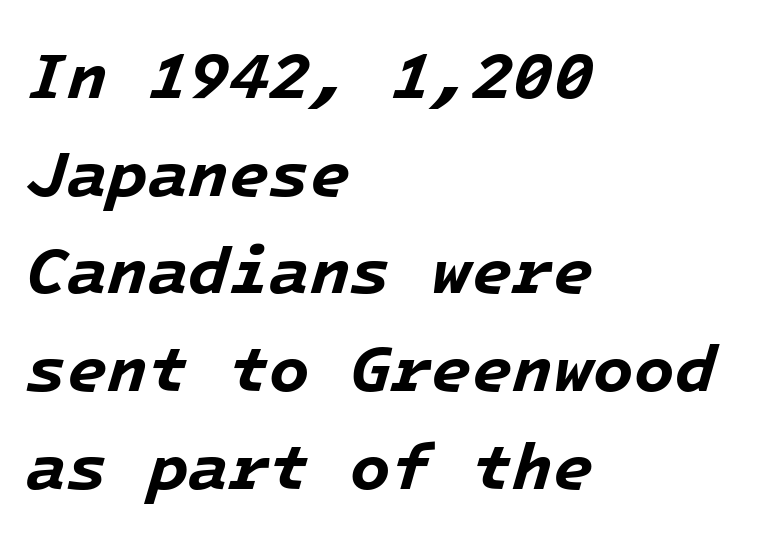
{"italic": "yes", "lean": "right", "slant_degrees": 16, "bold": "yes", "weight": "bold", "width": "normal", "stroke_contrast": "low", "x_height": "medium", "monospaced": "yes", "underline": "no", "align": "left", "line_spacing": "normal", "line_spacing_ratio": 1.48, "letter_spacing": "normal", "letter_spacing_em": 0.0, "glyph_px": 66}
